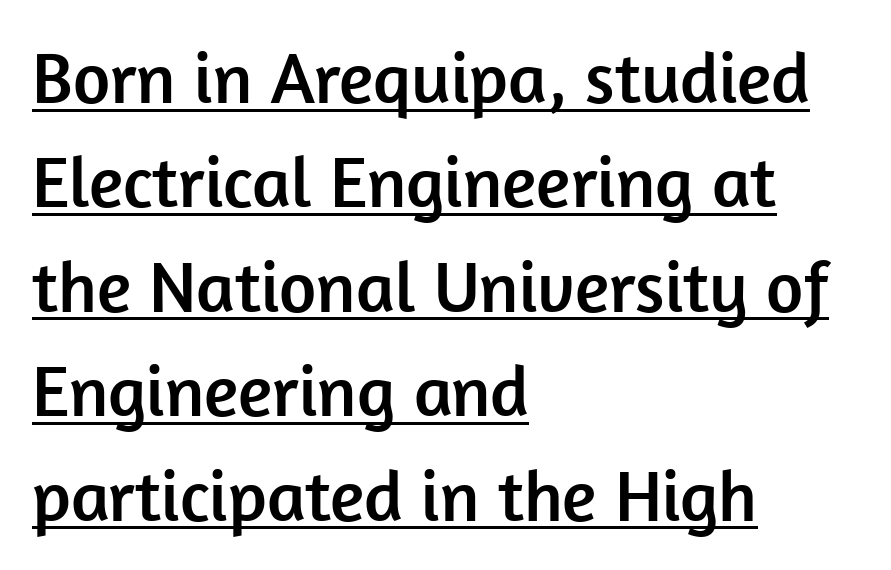
{"serif": "no", "italic": "no", "width": "normal", "stroke_contrast": "low", "x_height": "medium", "monospaced": "no", "underline": "yes", "align": "left", "line_spacing": "normal", "line_spacing_ratio": 1.45, "letter_spacing": "normal", "letter_spacing_em": 0.0, "glyph_px": 72}
